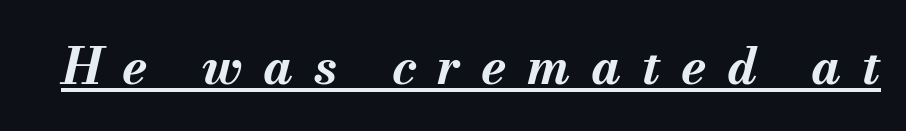
{"italic": "yes", "lean": "right", "slant_degrees": 13, "bold": "yes", "weight": "bold", "width": "normal", "stroke_contrast": "medium", "x_height": "small", "monospaced": "no", "underline": "yes", "letter_spacing": "wide", "letter_spacing_em": 0.41, "glyph_px": 51}
